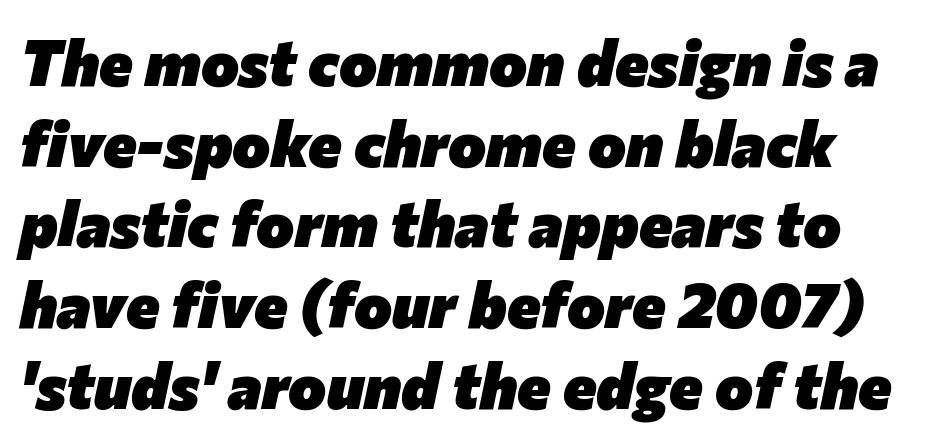
The image shows 64 px heavy type, italic (leaning right); set normal line spacing (1.26x), normal letter spacing, not underlined; low stroke contrast and a medium x-height.
